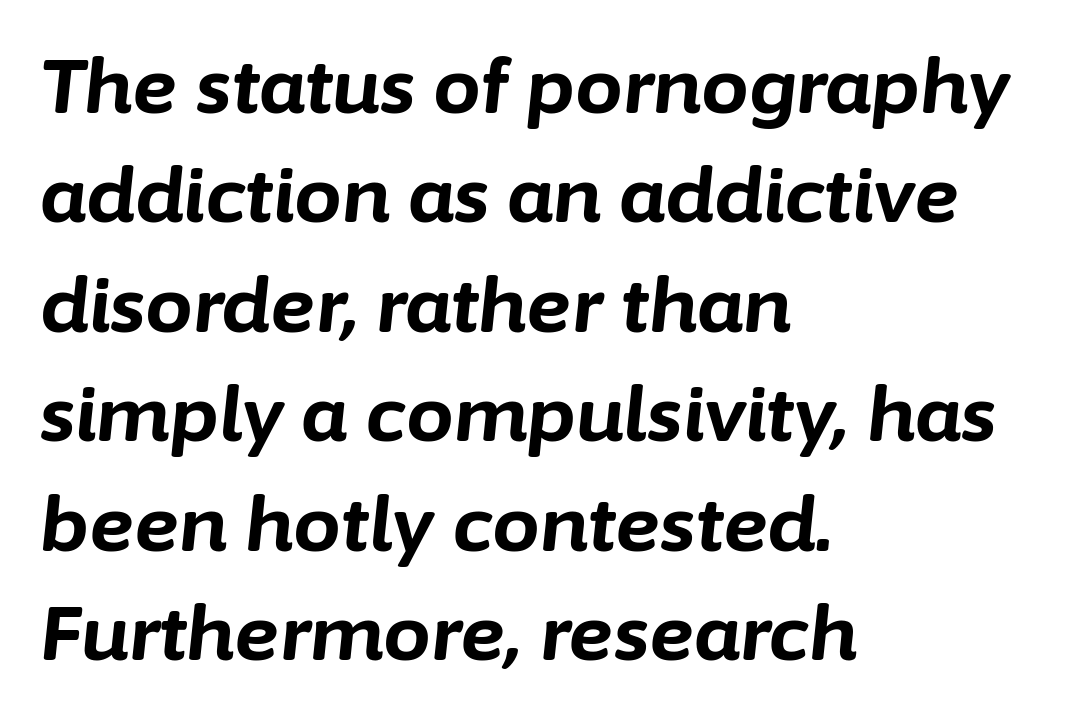
{"italic": "yes", "lean": "right", "slant_degrees": 6, "bold": "yes", "weight": "bold", "width": "normal", "stroke_contrast": "low", "x_height": "medium", "monospaced": "no", "underline": "no", "align": "left", "line_spacing": "normal", "line_spacing_ratio": 1.44, "letter_spacing": "normal", "letter_spacing_em": 0.0, "glyph_px": 76}
